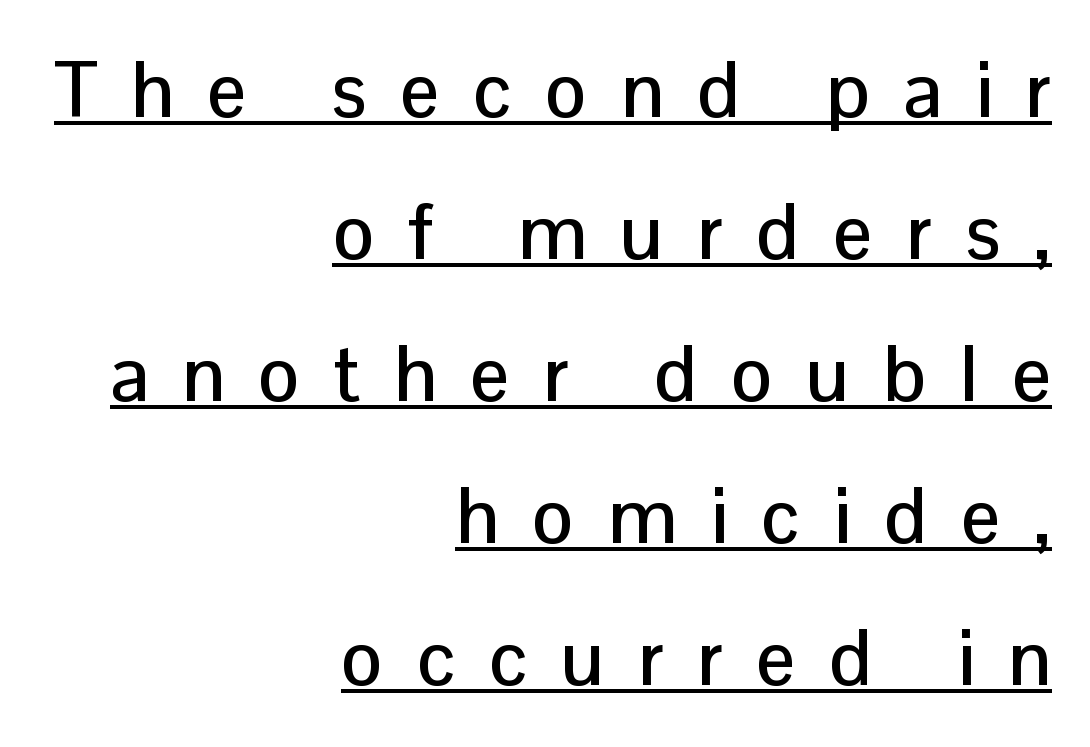
The image shows 78 px sans-serif type, upright; set right-aligned, line spacing 1.82x, unusually wide letter spacing (+0.43 em), underlined; low stroke contrast and a medium x-height.
